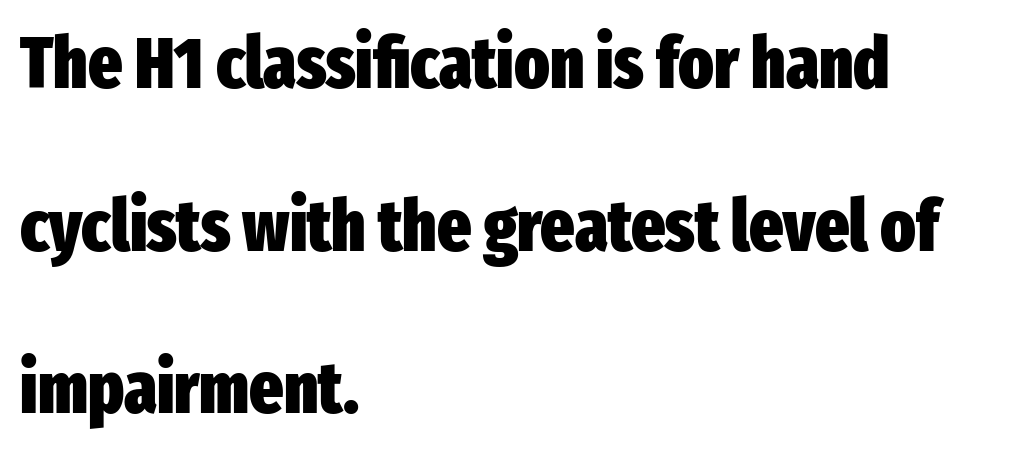
Q: Is the text bold? A: Yes.
Q: Is the text italic (slanted)? A: No, it is upright.
Q: Is the typeface a serif or a sans-serif typeface? A: Sans-serif.
Q: Is the text underlined? A: No.
Q: How is the paragraph aligned? A: Left-aligned.
Q: Is the spacing between letters normal or unusually wide? A: Normal.
Q: Is the spacing between lines tight, normal or loose? A: Loose.
Q: Width (condensed, normal, or wide)? A: Condensed.
Q: Stroke contrast? A: Low.
Q: x-height? A: Medium.
Q: Monospaced? A: No.
